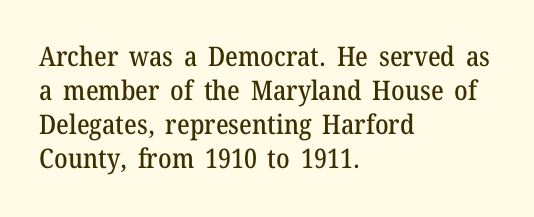
The image shows 27 px text type, upright; set left-aligned, normal line spacing (1.26x), normal letter spacing, not underlined.
